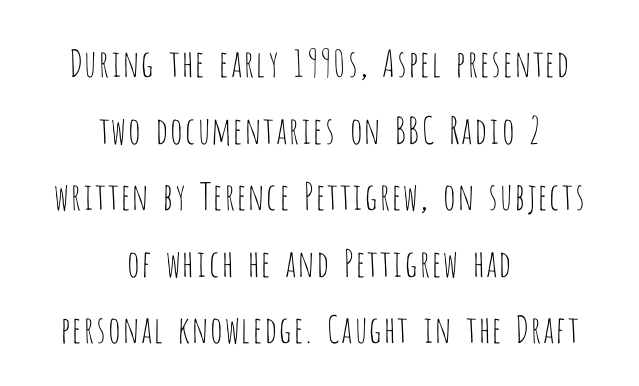
{"serif": "no", "italic": "no", "bold": "no", "weight": "thin", "width": "condensed", "stroke_contrast": "low", "x_height": "large", "monospaced": "no", "underline": "no", "align": "center", "line_spacing_ratio": 1.8, "letter_spacing": "normal", "letter_spacing_em": 0.0, "glyph_px": 37}
